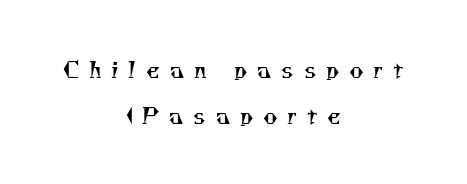
The designer dialed line spacing up above the default. Notice how the passage keeps no hard edge, just a central spine. The font sits on the lighter half of the weight spectrum, regular included. The foot of each line stays bare and open. A typesetter would call this heavily tracked-out type.
